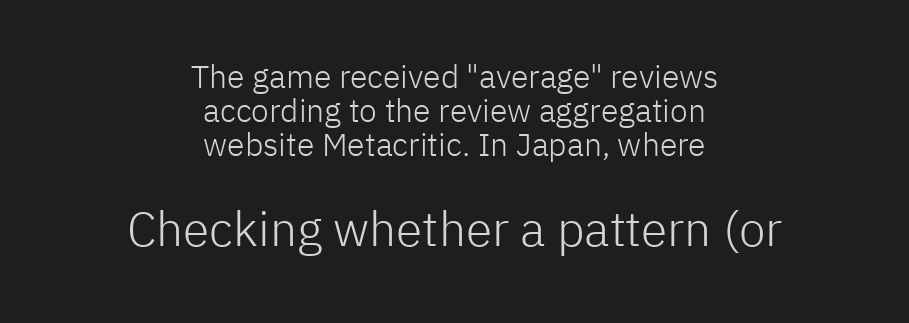
The passage shown is typeset with a sans-serif family. The typesetter chose a symmetrical, centered arrangement here. In this sample the second text group is rendered at the bigger scale. There is no visible air inserted between adjacent glyphs.
